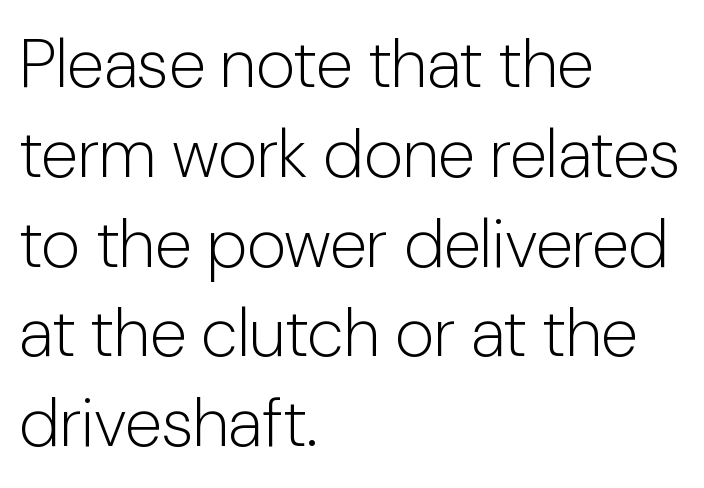
{"serif": "no", "italic": "no", "bold": "no", "weight": "light", "width": "normal", "stroke_contrast": "low", "x_height": "medium", "monospaced": "no", "underline": "no", "align": "left", "line_spacing": "normal", "line_spacing_ratio": 1.32, "letter_spacing": "normal", "letter_spacing_em": 0.0, "glyph_px": 68}
